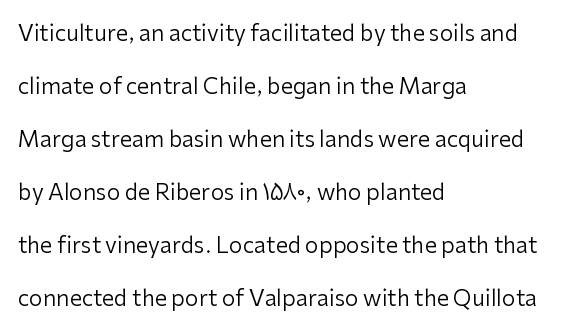
Q: Is the text bold? A: No.
Q: Is the text italic (slanted)? A: No, it is upright.
Q: Is the text underlined? A: No.
Q: How is the paragraph aligned? A: Left-aligned.
Q: Is the spacing between letters normal or unusually wide? A: Normal.
Q: Is the spacing between lines tight, normal or loose? A: Loose.
